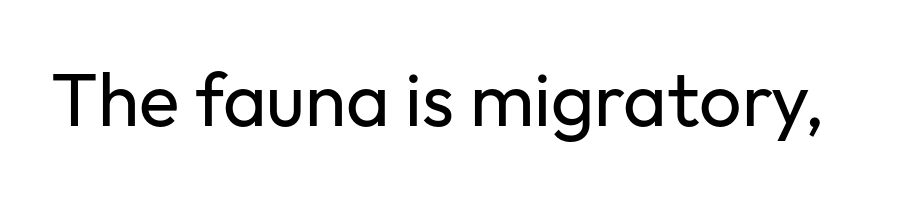
The image shows 75 px regular-weight sans-serif type, upright; set normal letter spacing, not underlined; low stroke contrast and a medium x-height.
